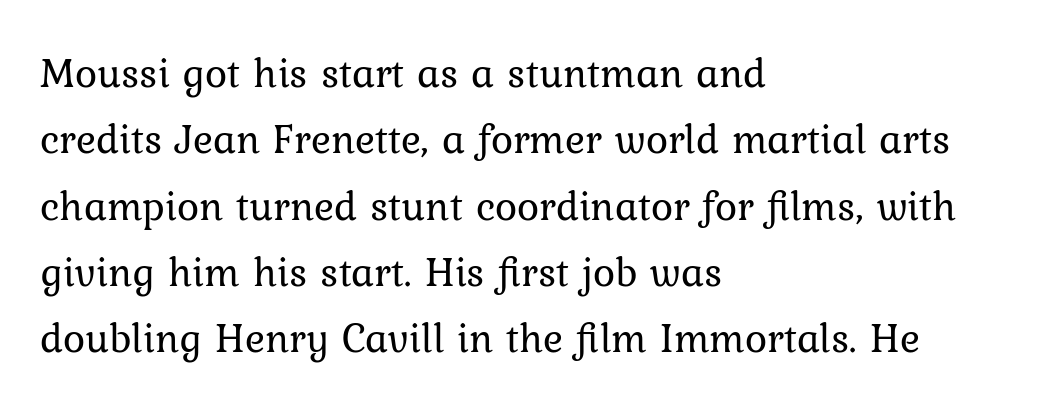
The baseline area is clear. Note the varied advance widths — an 'i' is clearly narrower than an 'm'. Standard letterfit; no display-style spreading of the glyphs. Vertical spacing — default. Every character sits straight up, as roman type does. Counters stay open thanks to moderate or lighter strokes.
